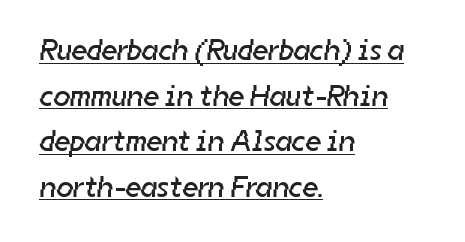
Nothing unusual about the tracking: characters are spaced as the font intends. This is sans-serif lettering, the kind often seen on screens and signage. Does the leading feel generous? No, just average. Do the characters align in a grid? No, the font is proportional. Has an underline been added? It has. In CSS terms this would be text-align: left.
